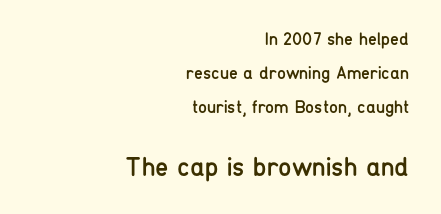
Nope, not italic — everything's standing straight. Nothing unusual about the tracking: characters are spaced as the font intends. A clean baseline with only descenders dipping below it. Look at the glyph heights: the lower group is clearly the bigger setting. Alignment: flush right. Stems and bowls with no extra thickness — not bold.
